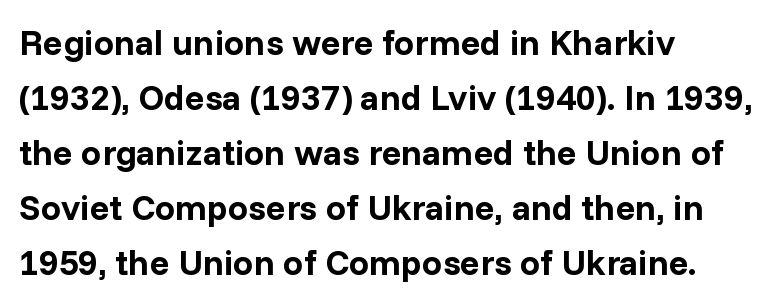
Q: Is the text bold? A: Yes.
Q: Is the text italic (slanted)? A: No, it is upright.
Q: Is the typeface a serif or a sans-serif typeface? A: Sans-serif.
Q: Is the text underlined? A: No.
Q: How is the paragraph aligned? A: Left-aligned.
Q: Is the spacing between letters normal or unusually wide? A: Normal.
Q: Is the spacing between lines tight, normal or loose? A: Normal.
Q: Width (condensed, normal, or wide)? A: Normal.
Q: Stroke contrast? A: Low.
Q: x-height? A: Medium.
Q: Monospaced? A: No.
